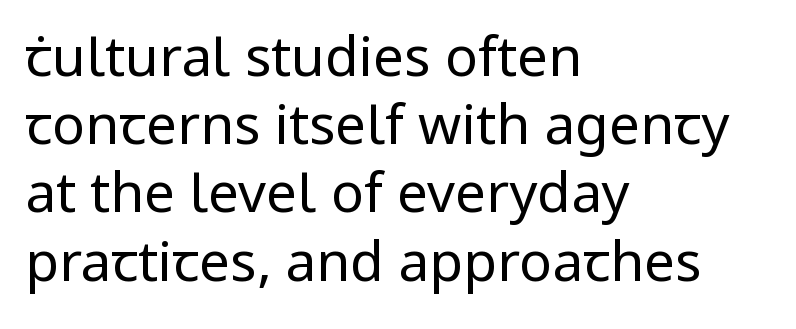
Character widths vary here, with narrow letters taking less room than wide ones. Stroke terminals: plain, sans-serif. Do the letters lean? They stand straight. Line starts are locked; line ends wander.
